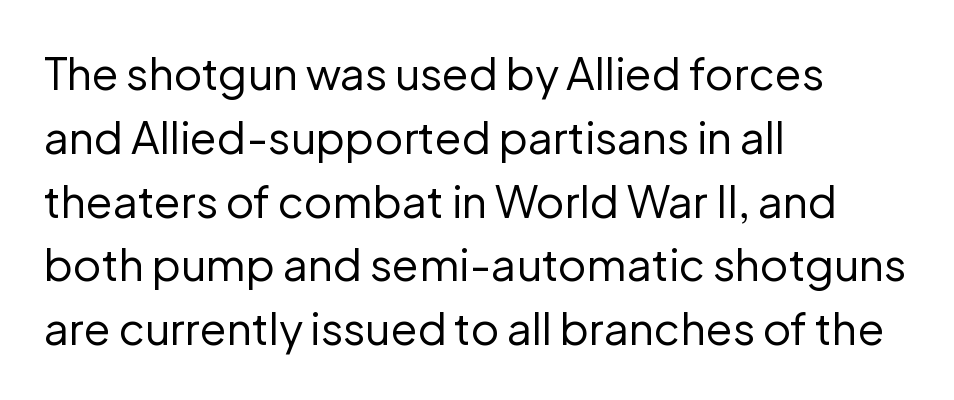
The image shows 44 px regular-weight sans-serif type, upright; set left-aligned, normal line spacing (1.45x), normal letter spacing, not underlined; low stroke contrast and a medium x-height.
